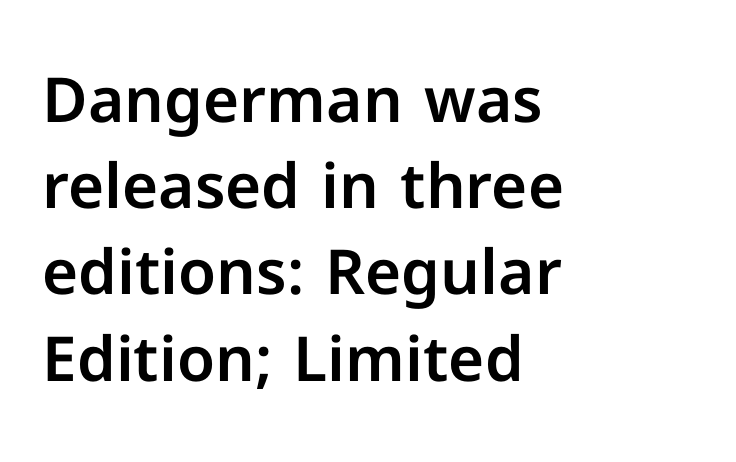
{"serif": "no", "italic": "no", "width": "normal", "stroke_contrast": "low", "x_height": "medium", "monospaced": "no", "underline": "no", "align": "left", "line_spacing": "normal", "line_spacing_ratio": 1.39, "letter_spacing": "normal", "letter_spacing_em": 0.0, "glyph_px": 62}
